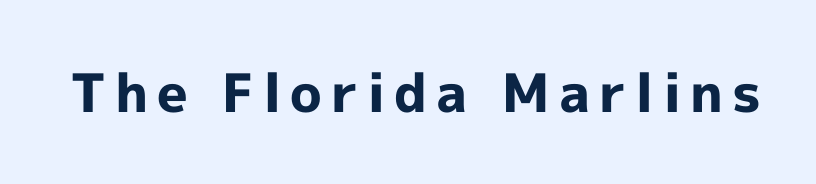
The image shows 53 px bold sans-serif type, upright; set not underlined; a medium x-height.
